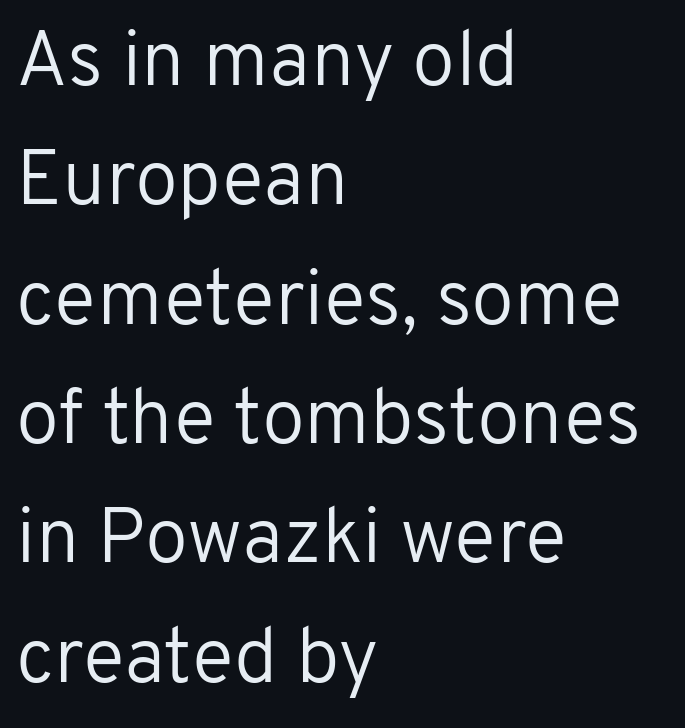
The image shows 78 px regular-weight sans-serif type, upright; set left-aligned, normal line spacing (1.53x), normal letter spacing, not underlined; low stroke contrast and a medium x-height.
